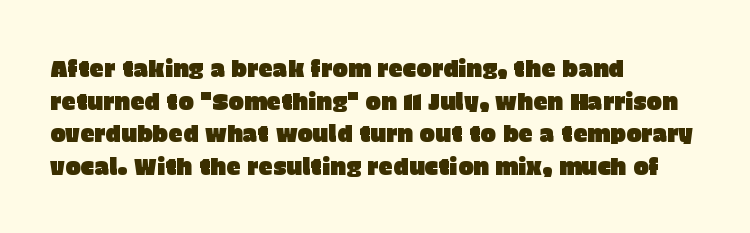
All the whitespace from short lines collects on the right. Standard letterfit; no display-style spreading of the glyphs. The area under the type is left untouched. Characters remain perfectly vertical along every line. If you measured baseline to baseline, you'd find a middling distance.
